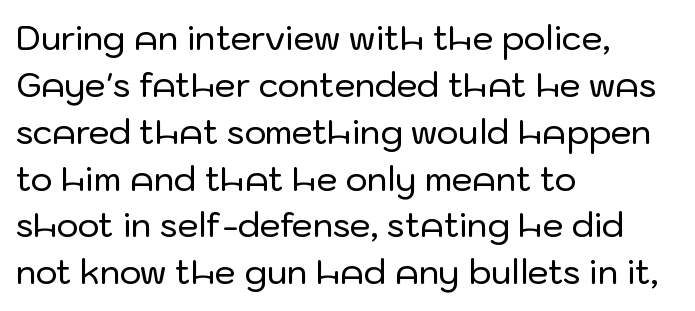
{"serif": "no", "italic": "no", "width": "normal", "stroke_contrast": "low", "x_height": "medium", "monospaced": "no", "underline": "no", "align": "left", "line_spacing": "normal", "line_spacing_ratio": 1.42, "letter_spacing": "normal", "letter_spacing_em": 0.0, "glyph_px": 33}
